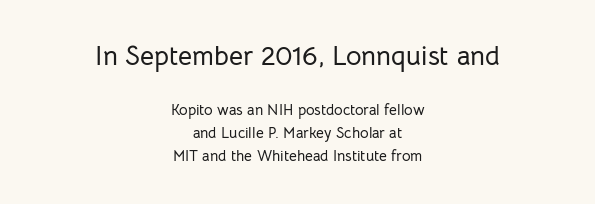
The image shows 27 px text type, upright; set centered, normal line spacing (1.51x), normal letter spacing, not underlined; the first (top) block is 1.8x larger.
